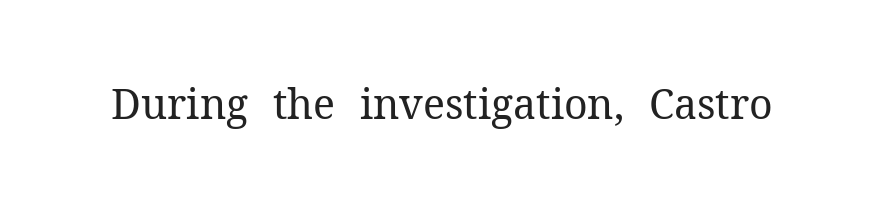
The glyphs are unaccompanied by any horizontal stroke below them. Here the designer chose a conventional face with non-uniform glyph widths. Are there feet on the stems? There are — it's a serif. The font sits on the lighter half of the weight spectrum, regular included.
